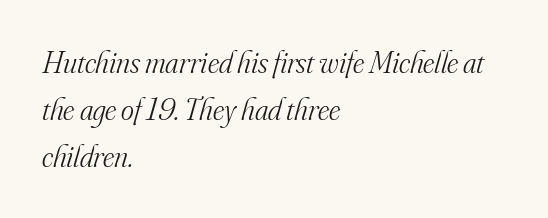
Q: Is the text bold? A: No.
Q: Is the text italic (slanted)? A: Yes, it leans right by about 16 degrees.
Q: Is the typeface a serif or a sans-serif typeface? A: Serif.
Q: Is the text underlined? A: No.
Q: How is the paragraph aligned? A: Left-aligned.
Q: Is the spacing between letters normal or unusually wide? A: Normal.
Q: Is the spacing between lines tight, normal or loose? A: Normal.
Q: Width (condensed, normal, or wide)? A: Normal.
Q: Stroke contrast? A: Medium.
Q: x-height? A: Small.
Q: Monospaced? A: No.
